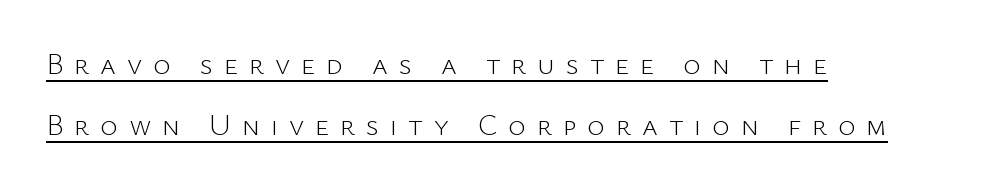
A rule runs beneath these lines of type. Note: no serifs on the glyphs. Is this a fixed-width face? No — the glyphs have proportional, varying widths. Observe the wide spacing: letters keep a clear distance from each other.
